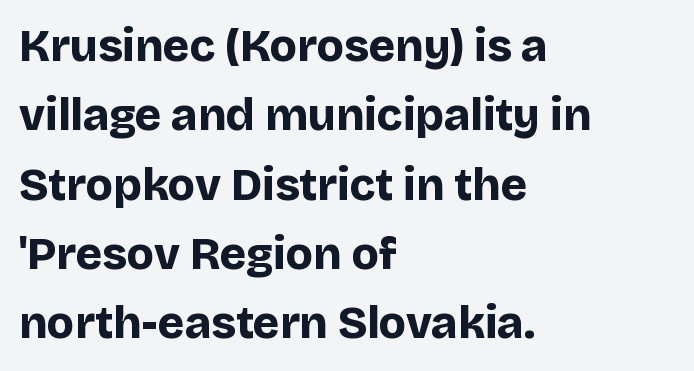
Q: Is the text bold? A: Yes.
Q: Is the text italic (slanted)? A: No, it is upright.
Q: Is the typeface a serif or a sans-serif typeface? A: Sans-serif.
Q: Is the text underlined? A: No.
Q: How is the paragraph aligned? A: Left-aligned.
Q: Is the spacing between letters normal or unusually wide? A: Normal.
Q: Is the spacing between lines tight, normal or loose? A: Normal.
Q: Width (condensed, normal, or wide)? A: Normal.
Q: Stroke contrast? A: Low.
Q: x-height? A: Large.
Q: Monospaced? A: No.
